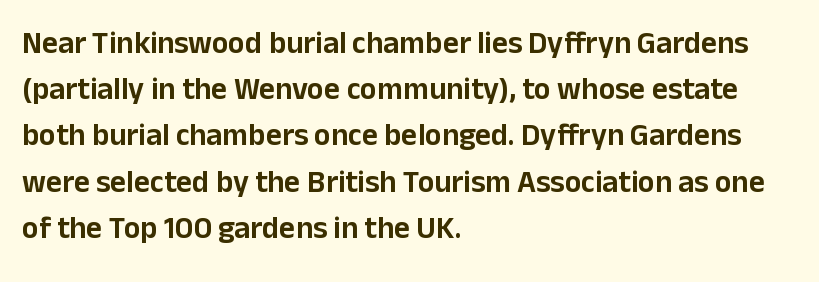
The image shows 31 px sans-serif type, upright; set left-aligned, normal line spacing (1.49x), normal letter spacing, not underlined; low stroke contrast and a medium x-height.
